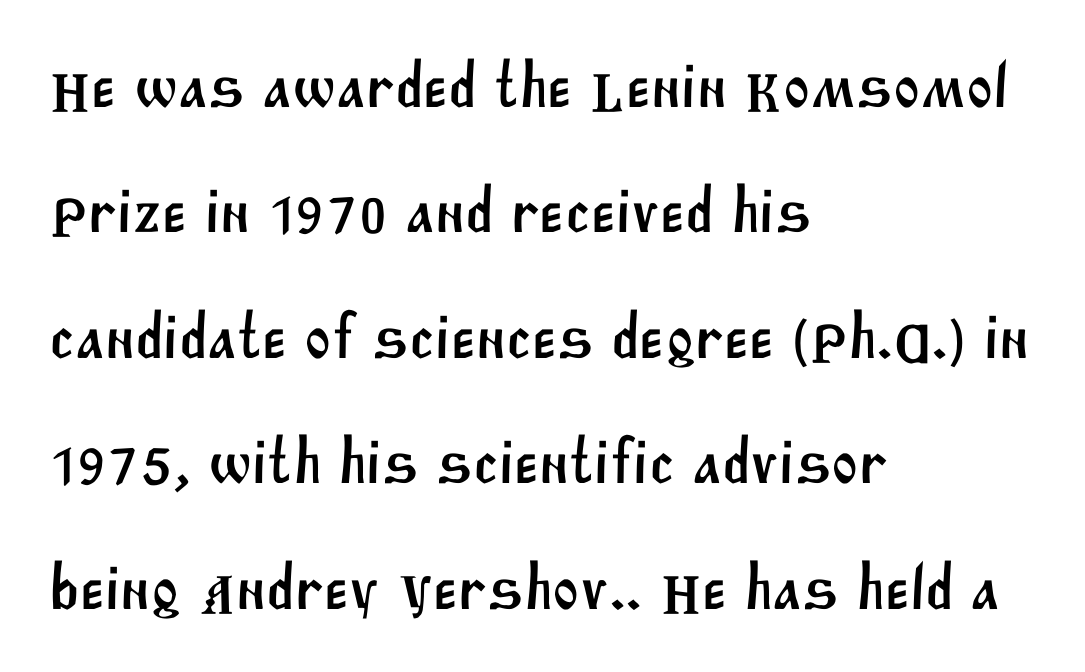
Q: Is the typeface a serif or a sans-serif typeface? A: Sans-serif.
Q: Is the text underlined? A: No.
Q: How is the paragraph aligned? A: Left-aligned.
Q: Is the spacing between letters normal or unusually wide? A: Normal.
Q: Is the spacing between lines tight, normal or loose? A: Loose.
Q: Width (condensed, normal, or wide)? A: Normal.
Q: Stroke contrast? A: Medium.
Q: x-height? A: Large.
Q: Monospaced? A: No.
